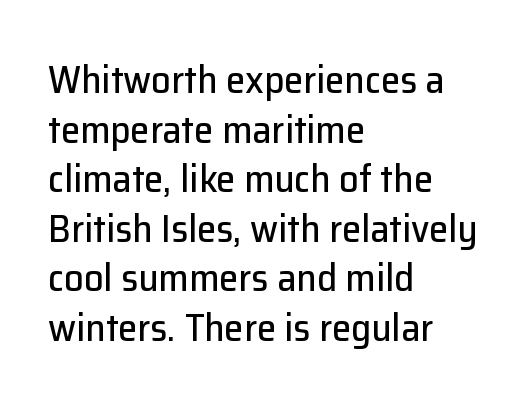
The image shows 39 px sans-serif type, upright; set left-aligned, normal line spacing (1.27x), normal letter spacing, not underlined; low stroke contrast and a medium x-height.
